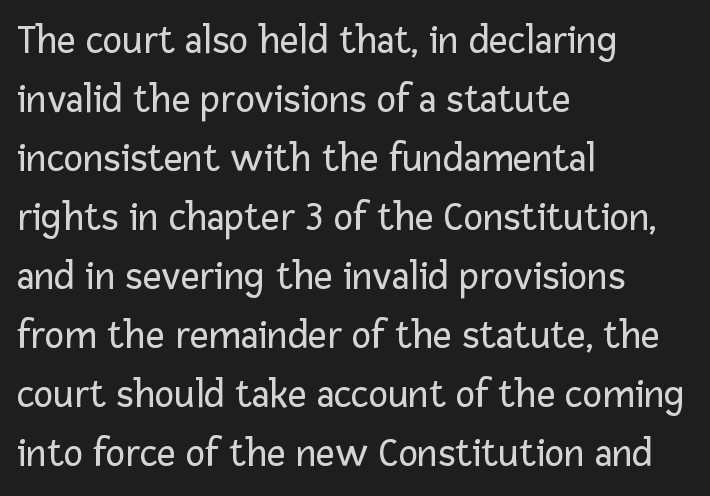
{"serif": "no", "italic": "no", "bold": "no", "weight": "regular", "width": "normal", "stroke_contrast": "low", "x_height": "medium", "monospaced": "no", "underline": "no", "align": "left", "line_spacing": "normal", "line_spacing_ratio": 1.44, "letter_spacing": "normal", "letter_spacing_em": 0.0, "glyph_px": 41}
